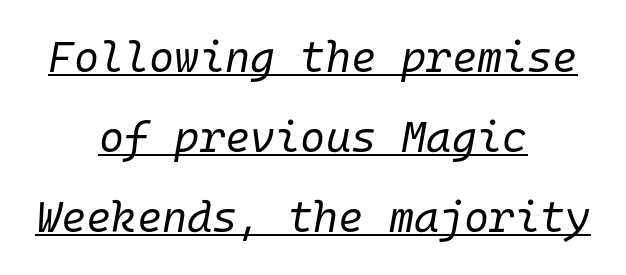
Glance below the letters and you will spot a drawn line. The rendering uses typewriter-style spacing with identical character cells. The lettering tilts uniformly, giving the passage an italic look. Where is the straight margin? There isn't one; the lines are centered.
